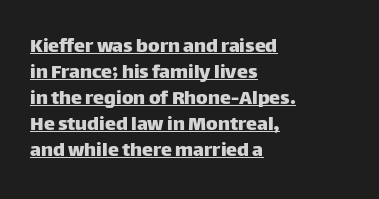
Horizontal alignment here is leftward, the default for most running prose. In terms of letterspacing, this is plain default setting. Designer's note — italics off, roman on. This rendering features underlined lettering.
